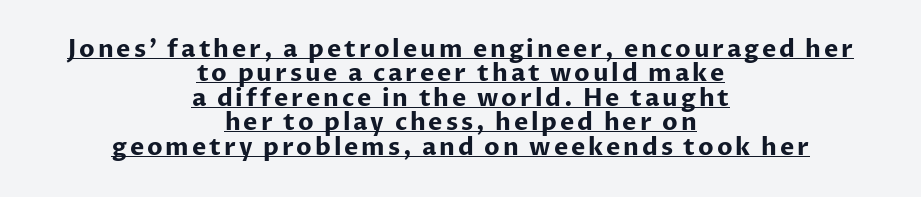
Summary of vertical rhythm: compact, with narrow interline spacing. These lines carry a lot of weight — the face is fully bold. Decoration check: the copy is underlined. Both edges are ragged and mirror each other, which tells us the setting is centered.
